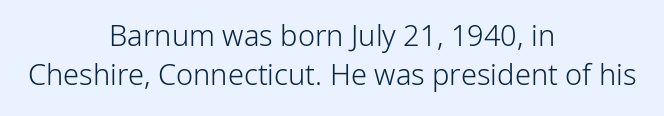
The horizontal fit of the characters is conventional and even. These lines were composed using upright roman letters. This rendering uses center alignment, leaving both contours irregular but symmetric. This is sans-serif lettering, the kind often seen on screens and signage. Honestly, there is no underline to notice here at all.
